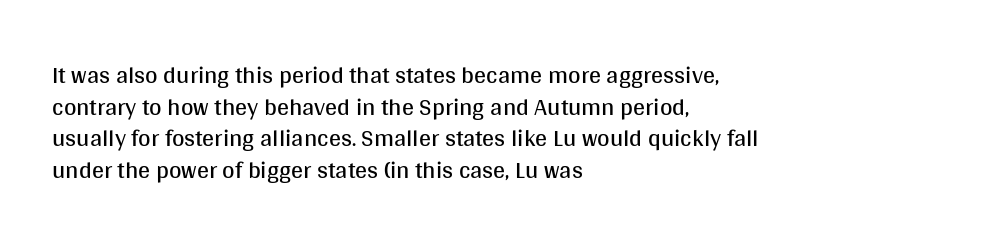
The image shows 24 px text type, upright; set left-aligned, normal line spacing (1.32x), normal letter spacing, not underlined.
